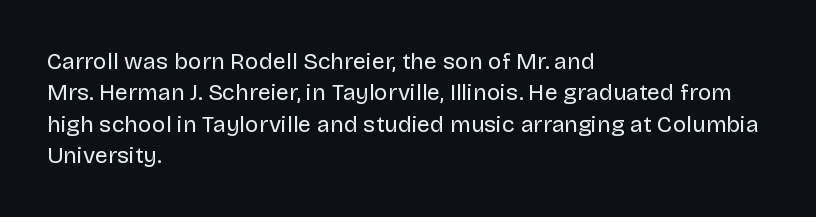
Q: Is the text bold? A: No.
Q: Is the text italic (slanted)? A: No, it is upright.
Q: Is the text underlined? A: No.
Q: How is the paragraph aligned? A: Left-aligned.
Q: Is the spacing between letters normal or unusually wide? A: Normal.
Q: Is the spacing between lines tight, normal or loose? A: Normal.
